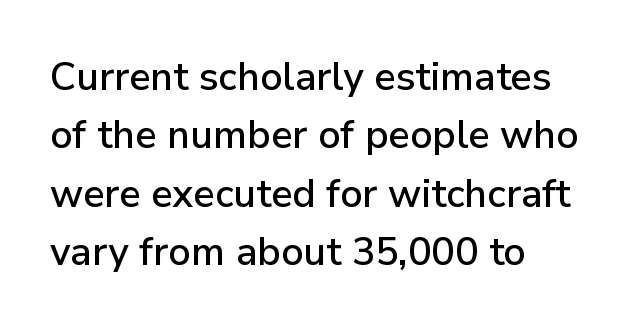
Q: Is the text italic (slanted)? A: No, it is upright.
Q: Is the typeface a serif or a sans-serif typeface? A: Sans-serif.
Q: Is the text underlined? A: No.
Q: How is the paragraph aligned? A: Left-aligned.
Q: Is the spacing between letters normal or unusually wide? A: Normal.
Q: Is the spacing between lines tight, normal or loose? A: Normal.
Q: Width (condensed, normal, or wide)? A: Normal.
Q: Stroke contrast? A: Low.
Q: x-height? A: Medium.
Q: Monospaced? A: No.
